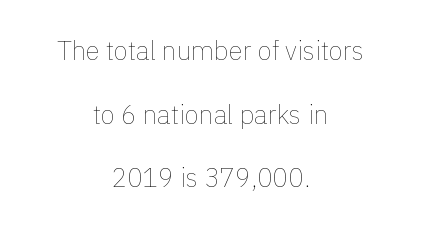
If you drew a line through each stem, it would be perfectly vertical. This sample trades compactness for vertical openness between lines. Caption: multi-line text, centered on the measure. The space beneath each line is pristine and unruled. The letters sit at their default tracking, neither squeezed nor spread. Summary of weight: not heavy and not bold.
